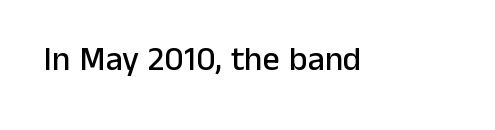
Look at the bottom of the vertical strokes: they stop flat, with no serifs. Just letters on the line, the space beneath them empty. A typesetter would call this proportional, since set widths differ per character. The lettering holds an erect, upright posture throughout. The horizontal fit of the characters is conventional and even.
